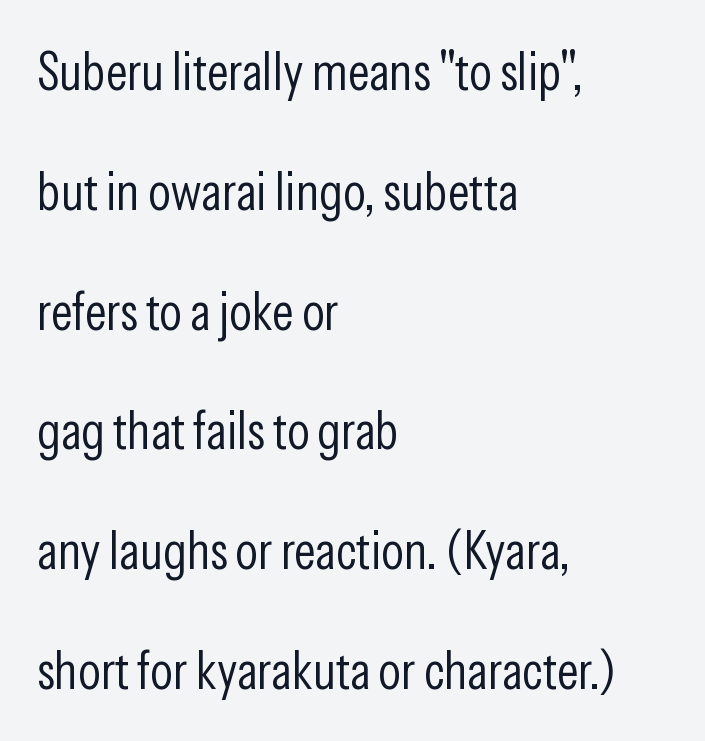
Q: Is the text bold? A: No.
Q: Is the text italic (slanted)? A: No, it is upright.
Q: Is the typeface a serif or a sans-serif typeface? A: Sans-serif.
Q: Is the text underlined? A: No.
Q: How is the paragraph aligned? A: Left-aligned.
Q: Is the spacing between letters normal or unusually wide? A: Normal.
Q: Is the spacing between lines tight, normal or loose? A: Loose.
Q: Width (condensed, normal, or wide)? A: Condensed.
Q: Stroke contrast? A: Low.
Q: x-height? A: Medium.
Q: Monospaced? A: No.
